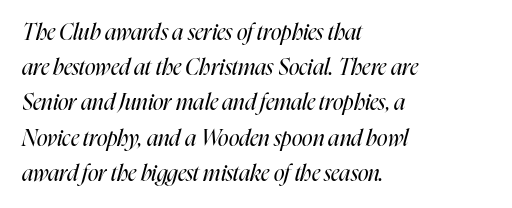
{"italic": "yes", "lean": "right", "slant_degrees": 16, "bold": "no", "underline": "no", "align": "left", "line_spacing": "normal", "line_spacing_ratio": 1.6, "letter_spacing": "normal", "letter_spacing_em": 0.0, "glyph_px": 22}
